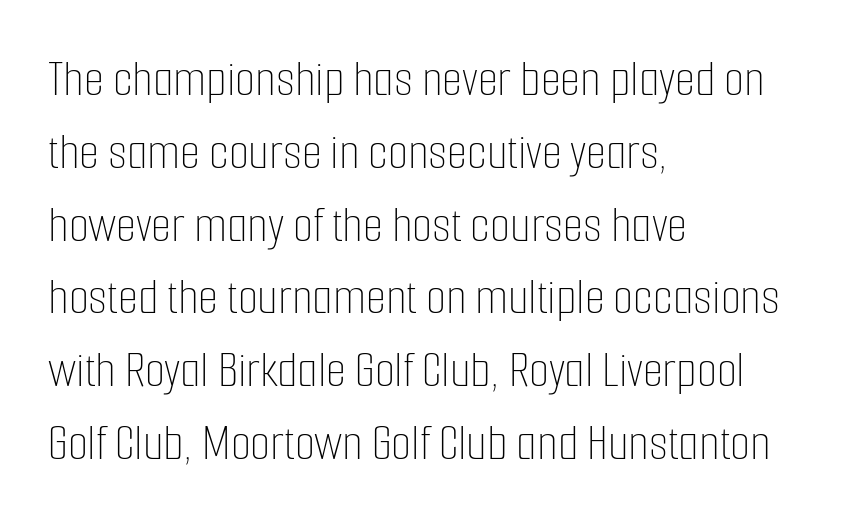
{"italic": "no", "bold": "no", "weight": "thin", "width": "condensed", "stroke_contrast": "low", "x_height": "medium", "monospaced": "no", "underline": "no", "align": "left", "line_spacing": "normal", "line_spacing_ratio": 1.4, "letter_spacing": "normal", "letter_spacing_em": 0.0, "glyph_px": 52}
